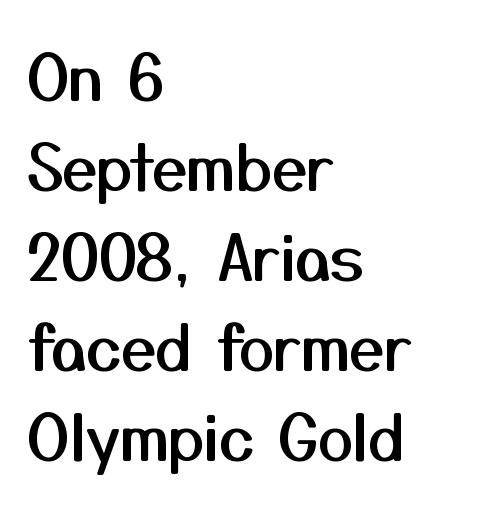
Q: Is the text italic (slanted)? A: No, it is upright.
Q: Is the typeface a serif or a sans-serif typeface? A: Sans-serif.
Q: Is the text underlined? A: No.
Q: How is the paragraph aligned? A: Left-aligned.
Q: Is the spacing between letters normal or unusually wide? A: Normal.
Q: Is the spacing between lines tight, normal or loose? A: Normal.
Q: Width (condensed, normal, or wide)? A: Normal.
Q: Stroke contrast? A: Medium.
Q: x-height? A: Medium.
Q: Monospaced? A: No.
